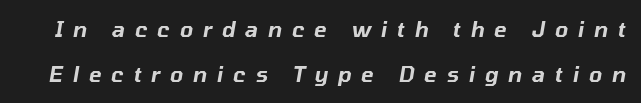
Q: Is the text italic (slanted)? A: Yes, it leans right by about 10 degrees.
Q: Is the text underlined? A: No.
Q: Is the spacing between letters normal or unusually wide? A: Unusually wide.
Q: Is the spacing between lines tight, normal or loose? A: Loose.
